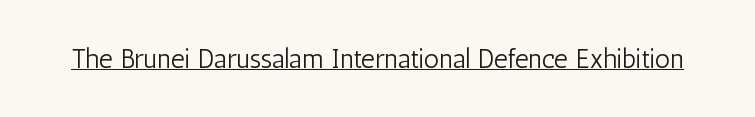
Vertical stems look standard width or narrower in stroke. This sample carries an underscore along the baseline area. Notice how the stems are strictly vertical — no italics here. Spacing between characters is what you'd get straight out of the box.
